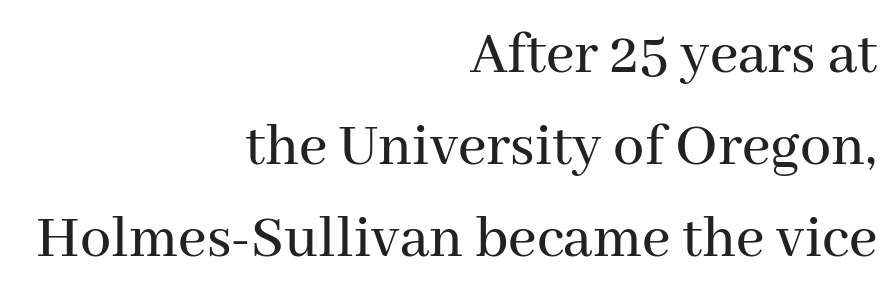
{"serif": "yes", "italic": "no", "width": "normal", "stroke_contrast": "medium", "x_height": "medium", "monospaced": "no", "underline": "no", "align": "right", "line_spacing": "normal", "line_spacing_ratio": 1.48, "letter_spacing": "normal", "letter_spacing_em": 0.0, "glyph_px": 62}
